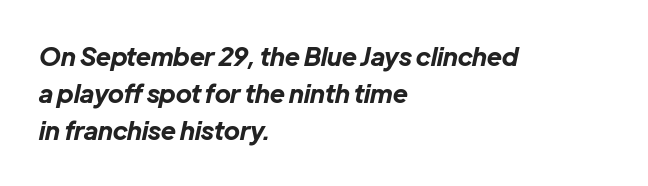
The image shows 25 px bold type, italic (leaning right); set left-aligned, normal line spacing (1.49x), normal letter spacing, not underlined.
